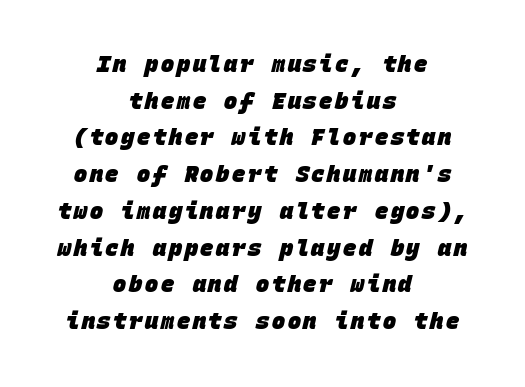
{"bold": "yes", "underline": "no", "align": "center", "line_spacing": "normal", "line_spacing_ratio": 1.67, "glyph_px": 22}
